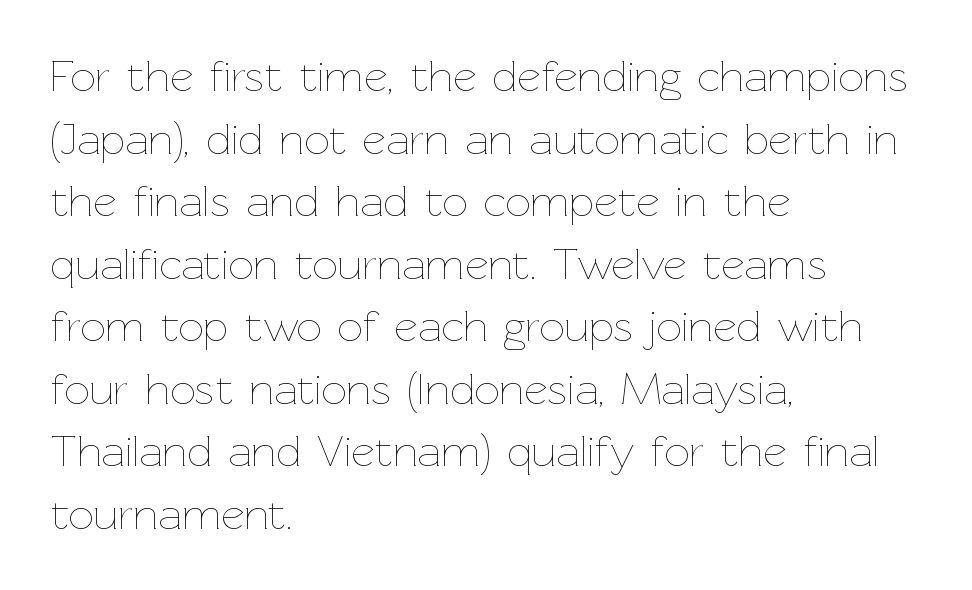
{"italic": "no", "bold": "no", "weight": "thin", "width": "normal", "stroke_contrast": "low", "x_height": "medium", "monospaced": "no", "underline": "no", "align": "left", "line_spacing": "normal", "line_spacing_ratio": 1.39, "letter_spacing": "normal", "letter_spacing_em": 0.0, "glyph_px": 45}
